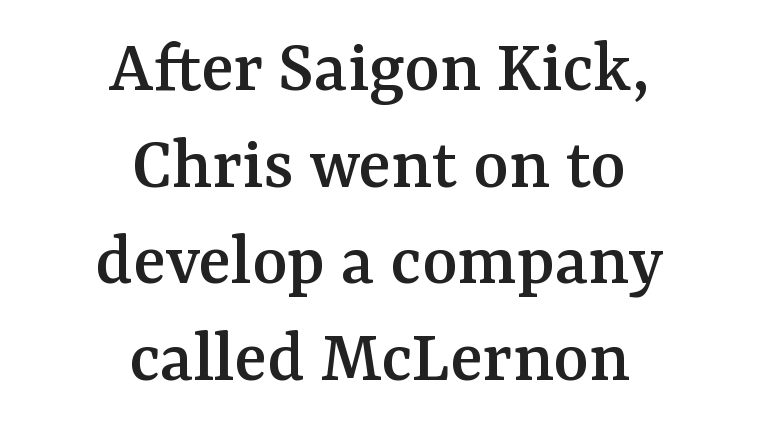
Q: Is the text italic (slanted)? A: No, it is upright.
Q: Is the typeface a serif or a sans-serif typeface? A: Serif.
Q: Is the text underlined? A: No.
Q: How is the paragraph aligned? A: Centered.
Q: Is the spacing between letters normal or unusually wide? A: Normal.
Q: Is the spacing between lines tight, normal or loose? A: Normal.
Q: Width (condensed, normal, or wide)? A: Normal.
Q: Stroke contrast? A: Medium.
Q: x-height? A: Medium.
Q: Monospaced? A: No.
